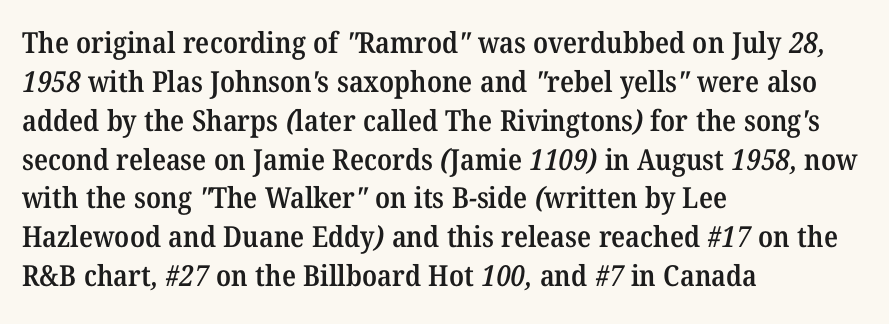
{"serif": "yes", "bold": "semi", "weight": "semibold", "width": "normal", "stroke_contrast": "medium", "x_height": "medium", "monospaced": "no", "underline": "no", "align": "left", "line_spacing": "normal", "line_spacing_ratio": 1.34, "letter_spacing": "normal", "letter_spacing_em": 0.0, "glyph_px": 29}
